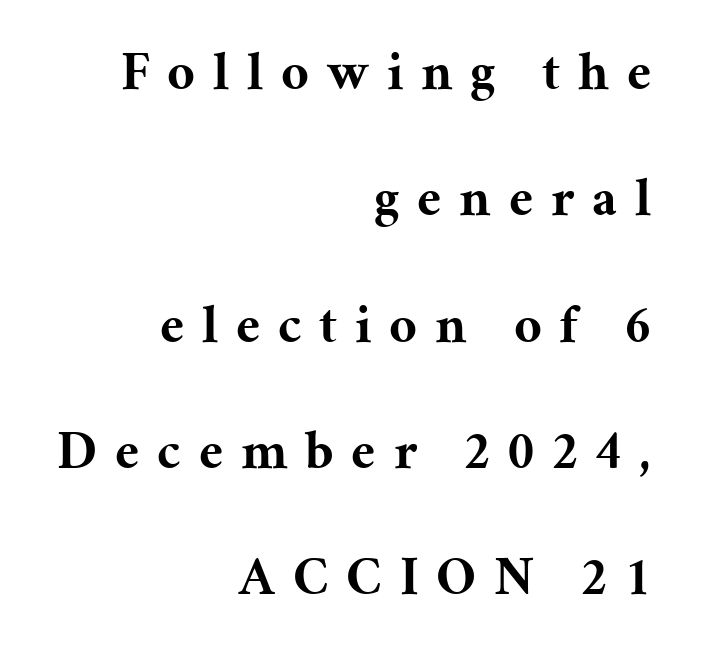
The image shows 54 px bold serif type, upright; set right-aligned, loose line spacing (2.34x), unusually wide letter spacing (+0.33 em), not underlined; medium stroke contrast and a medium x-height.
